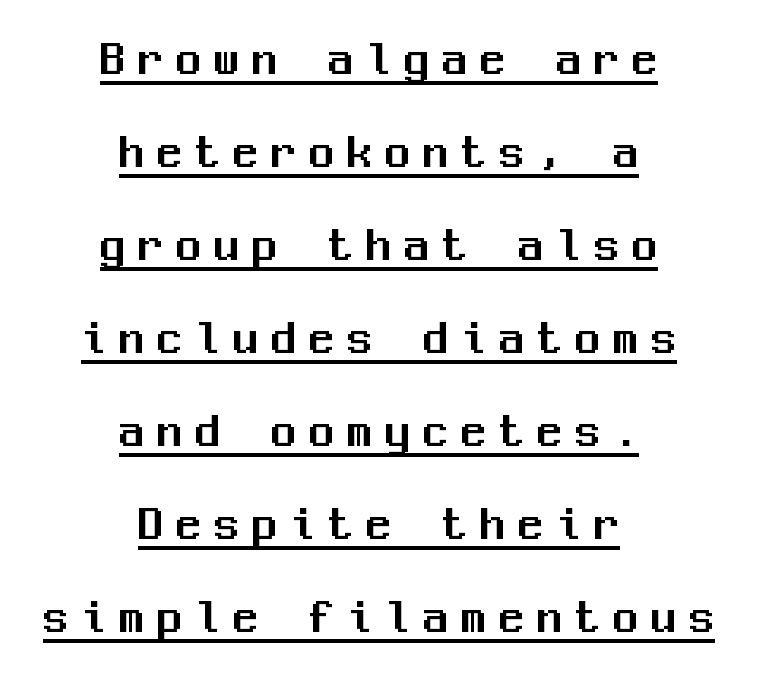
The image shows 50 px sans-serif type, upright, monospaced; set centered, line spacing 1.86x, unusually wide letter spacing (+0.26 em), underlined; medium stroke contrast and a medium x-height.
